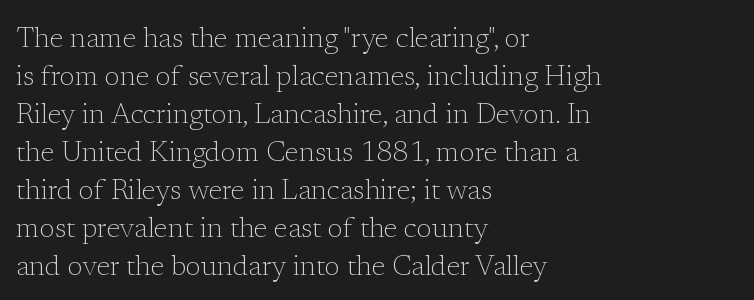
{"serif": "yes", "italic": "no", "bold": "no", "weight": "light", "width": "normal", "stroke_contrast": "low", "x_height": "medium", "monospaced": "no", "underline": "no", "align": "left", "line_spacing": "normal", "line_spacing_ratio": 1.36, "letter_spacing": "normal", "letter_spacing_em": 0.0, "glyph_px": 28}
